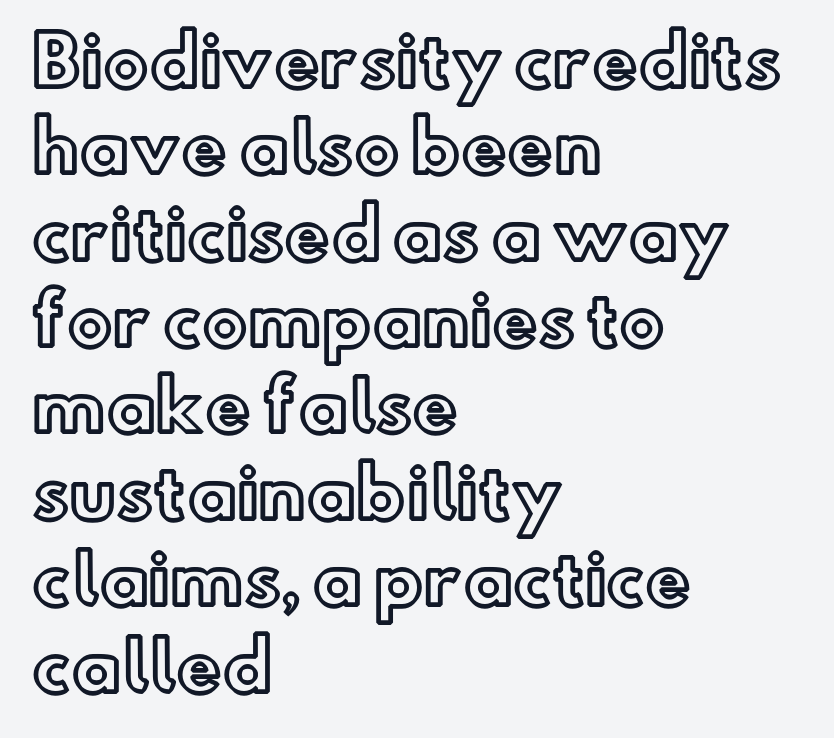
The image shows 68 px text type, upright; set left-aligned, normal line spacing (1.27x), normal letter spacing, not underlined; a small x-height.
